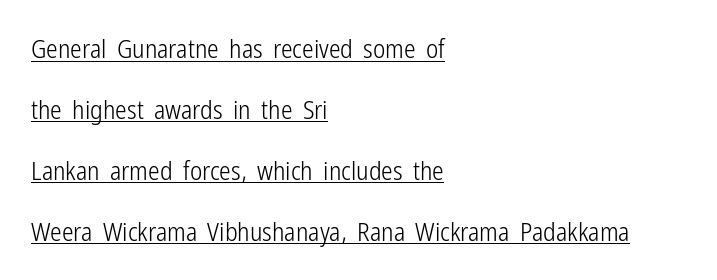
Q: Is the text bold? A: No.
Q: Is the text italic (slanted)? A: No, it is upright.
Q: Is the text underlined? A: Yes.
Q: How is the paragraph aligned? A: Left-aligned.
Q: Is the spacing between letters normal or unusually wide? A: Normal.
Q: Is the spacing between lines tight, normal or loose? A: Loose.
